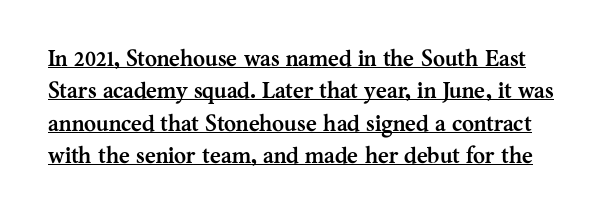
Q: Is the text bold? A: Yes.
Q: Is the text italic (slanted)? A: No, it is upright.
Q: Is the text underlined? A: Yes.
Q: Is the spacing between letters normal or unusually wide? A: Normal.
Q: Is the spacing between lines tight, normal or loose? A: Normal.
